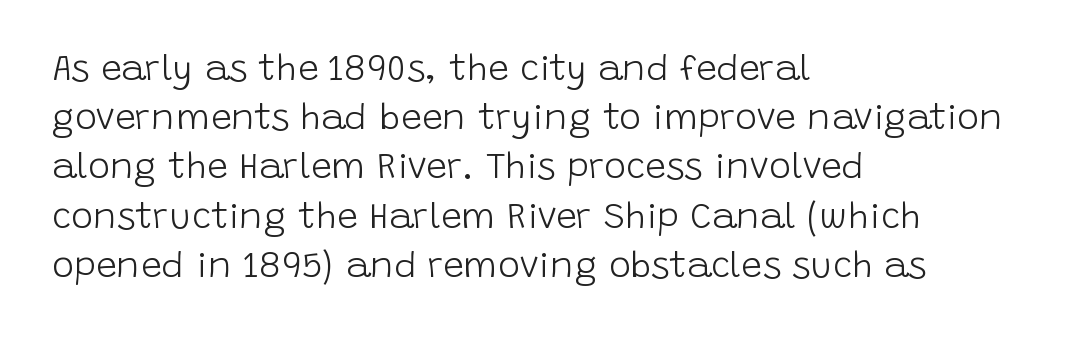
Casual observation: everything's shoved over to the left. Lines of text with bare space underneath. Evenly set lines give the paragraph a standard silhouette. The designer went with a sans here, leaving each stem footless. Does the lettering tilt? It doesn't — this is upright.
